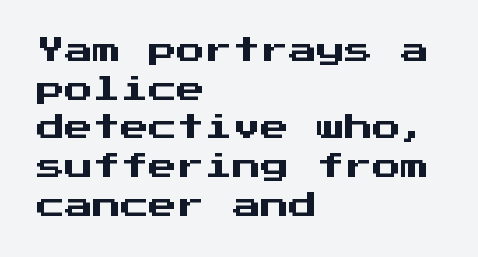
The image shows 28 px sans-serif type, upright, monospaced; set left-aligned, normal line spacing (1.38x), normal letter spacing, not underlined; medium stroke contrast and a medium x-height.
